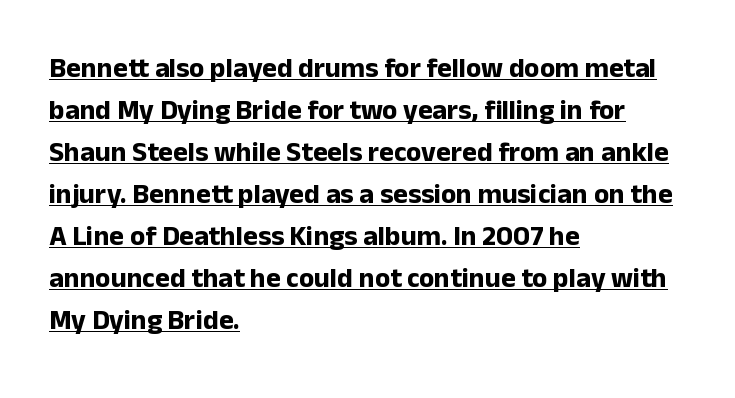
This is the regular roman posture of the typeface. Short note: letters normally spaced. The string is rendered with underlining switched on. A student would call this left alignment; a typographer would say flush left, rag right. Each letter's strokes conclude bluntly, with no projecting serifs. These words are printed bold, with thick strokes throughout.
